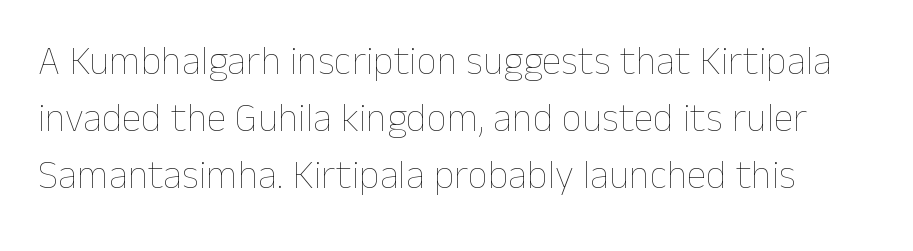
Q: Is the text bold? A: No.
Q: Is the text italic (slanted)? A: No, it is upright.
Q: Is the text underlined? A: No.
Q: Is the spacing between letters normal or unusually wide? A: Normal.
Q: Is the spacing between lines tight, normal or loose? A: Normal.
Q: Width (condensed, normal, or wide)? A: Normal.
Q: Stroke contrast? A: Low.
Q: x-height? A: Medium.
Q: Monospaced? A: No.
